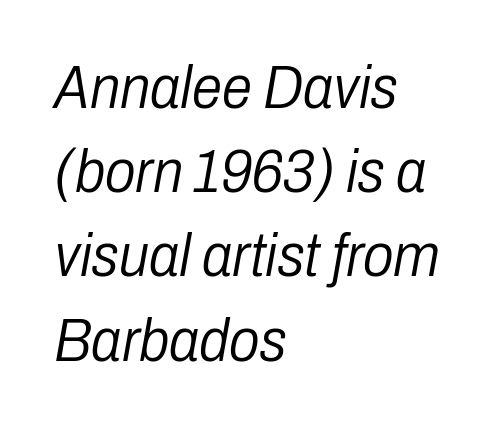
Q: Is the text bold? A: No.
Q: Is the text italic (slanted)? A: Yes, it leans right by about 10 degrees.
Q: Is the text underlined? A: No.
Q: How is the paragraph aligned? A: Left-aligned.
Q: Is the spacing between letters normal or unusually wide? A: Normal.
Q: Is the spacing between lines tight, normal or loose? A: Normal.
Q: Width (condensed, normal, or wide)? A: Condensed.
Q: Stroke contrast? A: Low.
Q: x-height? A: Medium.
Q: Monospaced? A: No.
